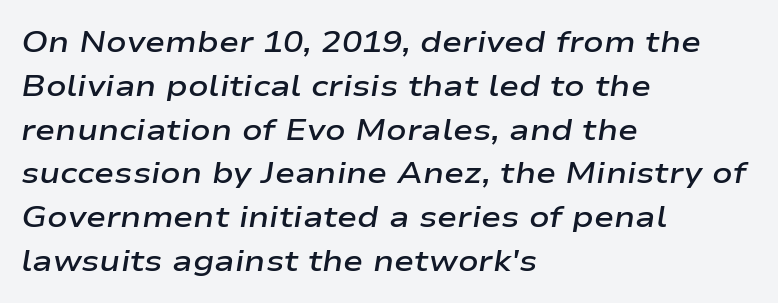
The image shows 30 px semibold, wide type, italic (leaning right); set left-aligned, normal line spacing (1.46x), normal letter spacing, not underlined; low stroke contrast and a medium x-height.
